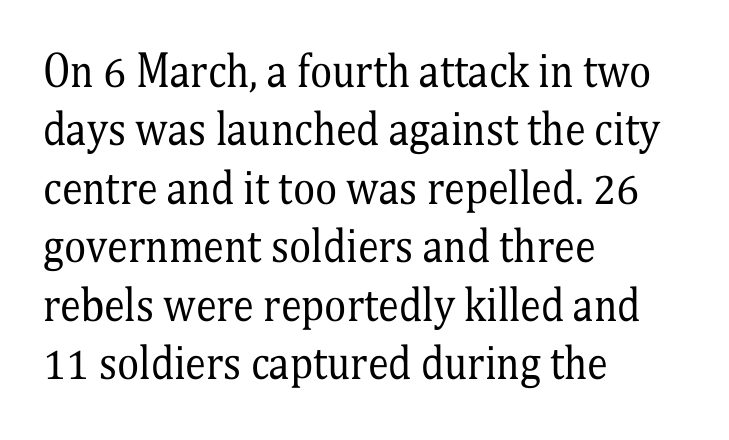
{"serif": "yes", "italic": "no", "bold": "no", "weight": "regular", "width": "condensed", "stroke_contrast": "medium", "x_height": "medium", "monospaced": "no", "underline": "no", "align": "left", "line_spacing": "normal", "line_spacing_ratio": 1.39, "letter_spacing": "normal", "letter_spacing_em": 0.0, "glyph_px": 42}
